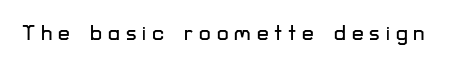
The image shows 21 px text type, upright; set unusually wide letter spacing (+0.28 em), not underlined.
